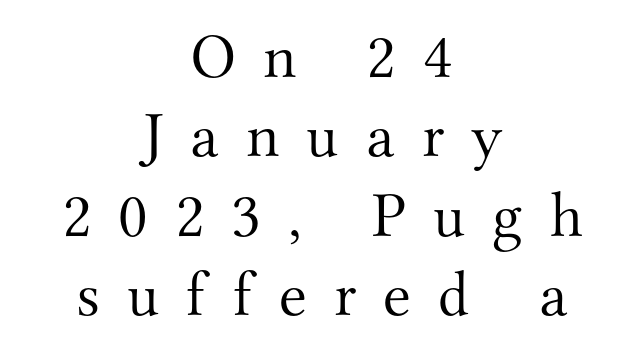
The face used here is seriffed, in the tradition of book romans. Check the space under the baseline: it is left empty. Every stem runs plumb, perpendicular to the baseline. Vertical stems look standard width or narrower in stroke. Layout note: lines centered. The tracking jumps out immediately: characters are airy and widely separated.
